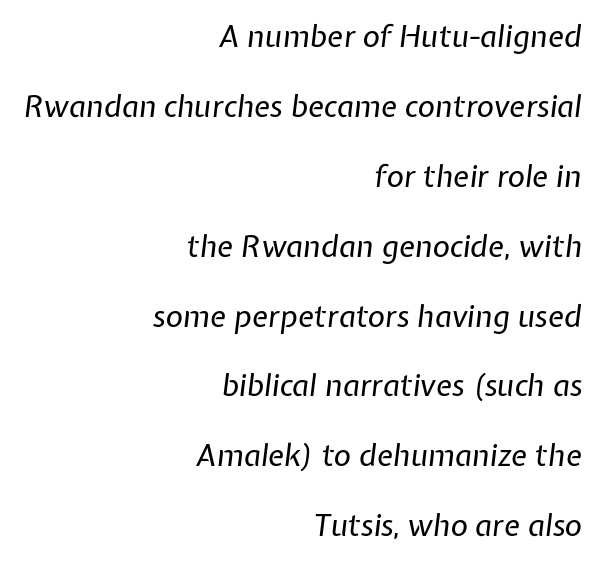
Q: Is the text bold? A: No.
Q: Is the text italic (slanted)? A: Yes, it leans right by about 7 degrees.
Q: Is the text underlined? A: No.
Q: How is the paragraph aligned? A: Right-aligned.
Q: Is the spacing between letters normal or unusually wide? A: Normal.
Q: Is the spacing between lines tight, normal or loose? A: Loose.
Q: Width (condensed, normal, or wide)? A: Normal.
Q: Stroke contrast? A: Low.
Q: x-height? A: Medium.
Q: Monospaced? A: No.
